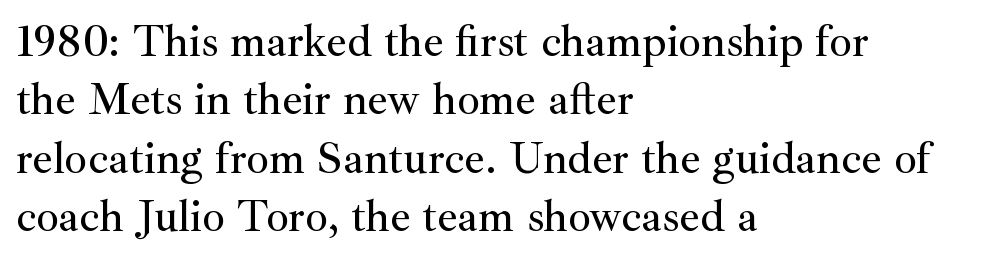
{"serif": "yes", "italic": "no", "width": "normal", "stroke_contrast": "medium", "x_height": "small", "monospaced": "no", "underline": "no", "align": "left", "line_spacing": "normal", "line_spacing_ratio": 1.3, "letter_spacing": "normal", "letter_spacing_em": 0.0, "glyph_px": 45}
